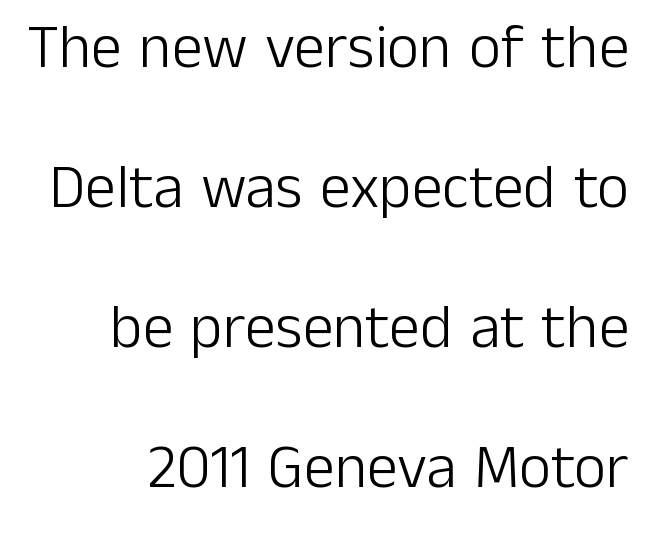
{"serif": "no", "italic": "no", "bold": "no", "weight": "light", "width": "normal", "stroke_contrast": "low", "x_height": "medium", "monospaced": "no", "underline": "no", "line_spacing": "loose", "line_spacing_ratio": 2.26, "letter_spacing": "normal", "letter_spacing_em": 0.0, "glyph_px": 62}
